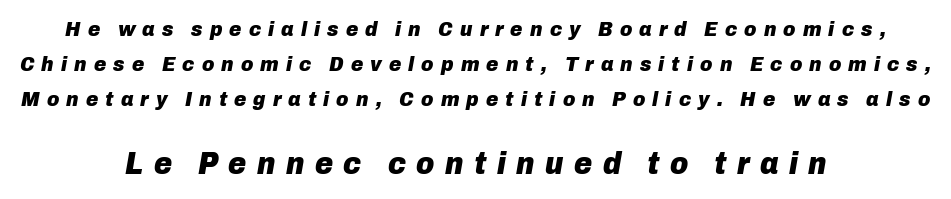
The passage shown is typed in a proportional face where columns would drift. A typesetter would call this heavily tracked-out type. The passage is arranged like a title page — every line centered. Small over large — that's the arrangement of the two blocks here. Each glyph is drawn with heavy, bold strokes.
